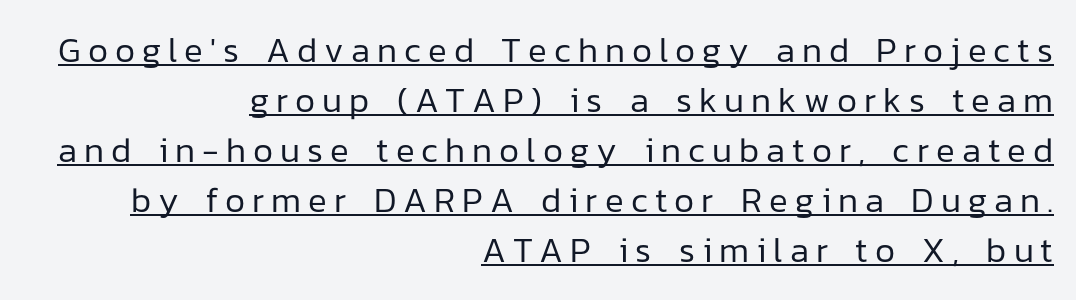
The glyphs in this specimen are sans serif. Do the characters align in a grid? No, the font is proportional. Somebody hit Ctrl+U on this one — the words are underlined. If you drew a ruler down the right edge, every line would touch it.
